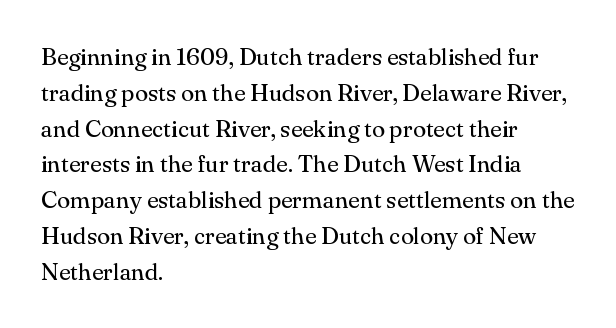
Q: Is the text bold? A: No.
Q: Is the text italic (slanted)? A: No, it is upright.
Q: Is the text underlined? A: No.
Q: How is the paragraph aligned? A: Left-aligned.
Q: Is the spacing between letters normal or unusually wide? A: Normal.
Q: Is the spacing between lines tight, normal or loose? A: Normal.
